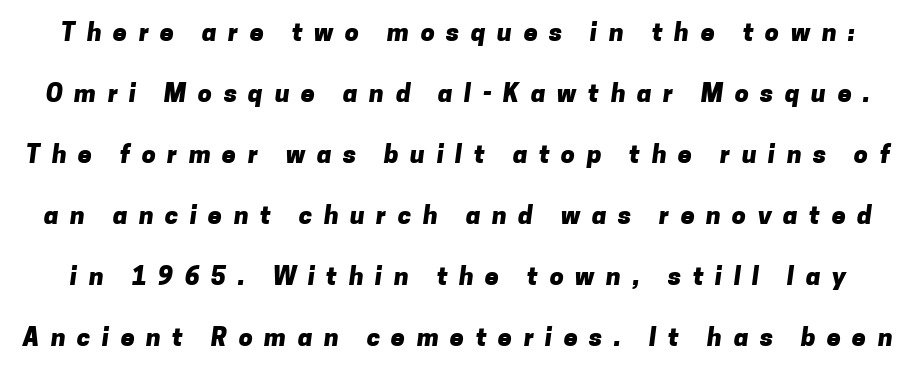
Weight check: bold — yes, fully. Spacing between characters has been opened up far beyond the box default. The gap between lines stays unmarked. Compared with typical paragraphs, the rows here are farther apart.
